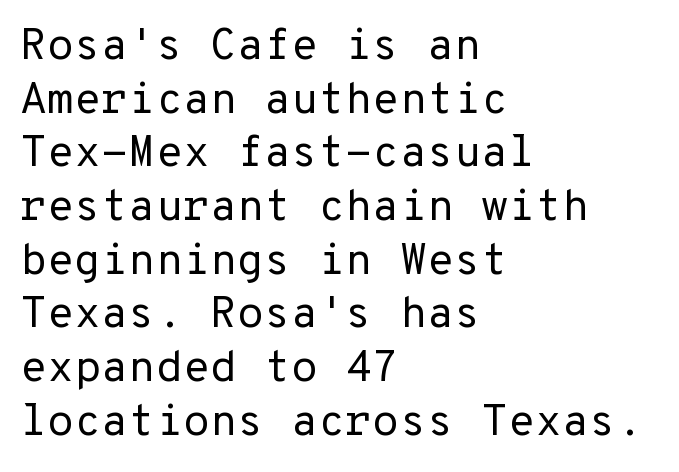
The image shows 44 px regular-weight sans-serif type, upright; set left-aligned, line spacing 1.22x, normal letter spacing, not underlined; low stroke contrast and a medium x-height.
